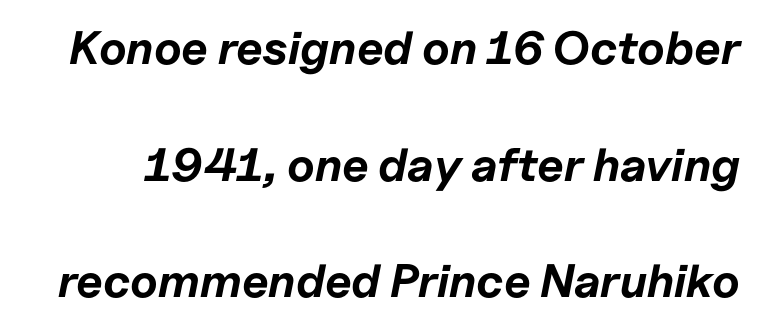
Q: Is the text bold? A: Yes.
Q: Is the text italic (slanted)? A: Yes, it leans right by about 11 degrees.
Q: Is the text underlined? A: No.
Q: Is the spacing between letters normal or unusually wide? A: Normal.
Q: Is the spacing between lines tight, normal or loose? A: Loose.
Q: Width (condensed, normal, or wide)? A: Normal.
Q: Stroke contrast? A: Low.
Q: x-height? A: Medium.
Q: Monospaced? A: No.
